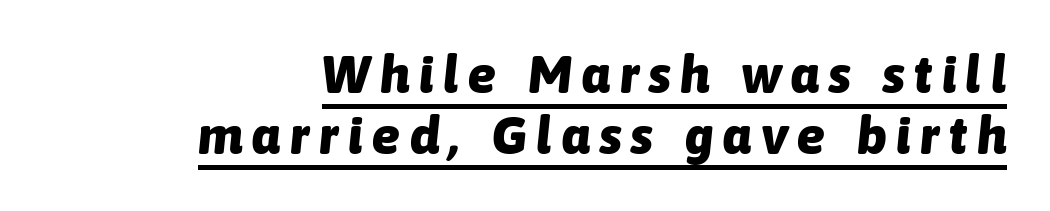
Q: Is the text bold? A: Yes.
Q: Is the text italic (slanted)? A: Yes, it leans right by about 6 degrees.
Q: Is the text underlined? A: Yes.
Q: How is the paragraph aligned? A: Right-aligned.
Q: Width (condensed, normal, or wide)? A: Normal.
Q: Stroke contrast? A: Low.
Q: x-height? A: Medium.
Q: Monospaced? A: No.
